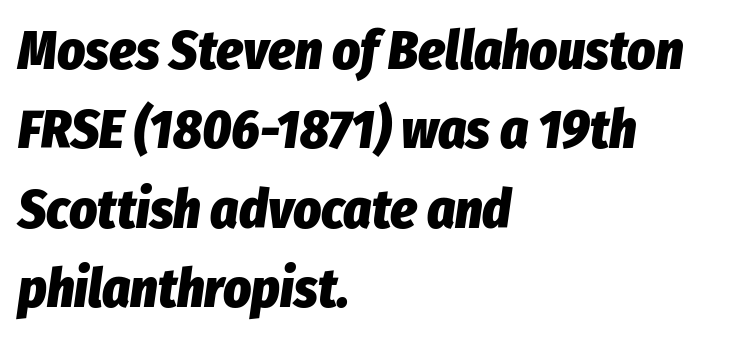
{"italic": "yes", "lean": "right", "slant_degrees": 8, "bold": "yes", "weight": "heavy", "width": "condensed", "stroke_contrast": "low", "x_height": "medium", "monospaced": "no", "underline": "no", "align": "left", "line_spacing": "normal", "line_spacing_ratio": 1.47, "letter_spacing": "normal", "letter_spacing_em": 0.0, "glyph_px": 54}
